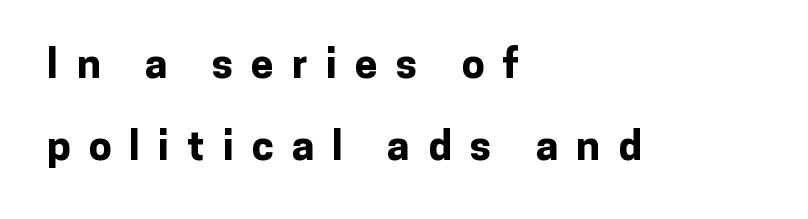
Style check: upright. Line starts are locked; line ends wander. This sample trades compactness for vertical openness between lines. Each row of text sits above clean, open space. Is the type bold? Yes — the strokes are clearly thick and heavy.
